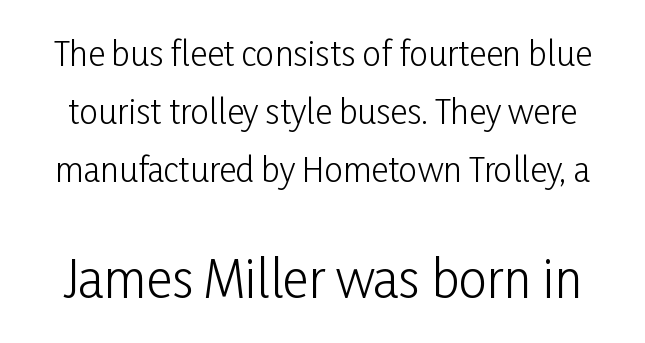
Do the characters align in a grid? No, the font is proportional. A typesetter would label this face a sans. Designer's note — italics off, roman on. Here the glyphs are tracked normally, forming tight word shapes.
